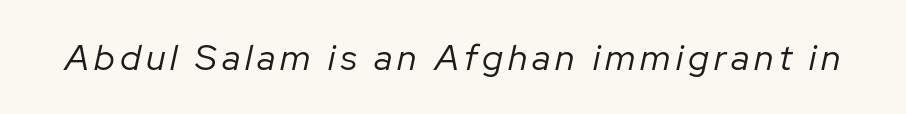
The image shows 36 px regular-weight type, italic (leaning right); set not underlined; low stroke contrast and a medium x-height.
